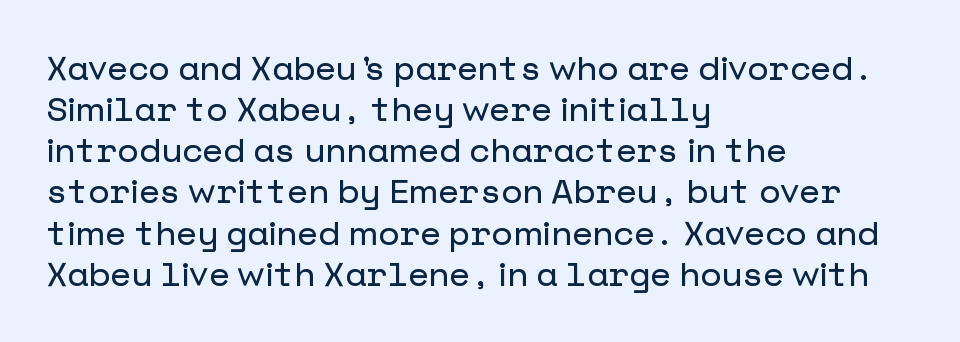
The image shows 34 px sans-serif type, upright; set left-aligned, line spacing 1.21x, normal letter spacing, not underlined; low stroke contrast and a medium x-height.
